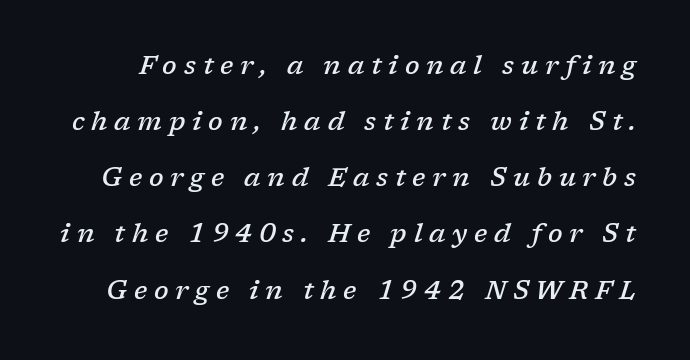
The image shows 26 px text type, italic (leaning right); set loose line spacing (2.16x), unusually wide letter spacing (+0.26 em), not underlined.
